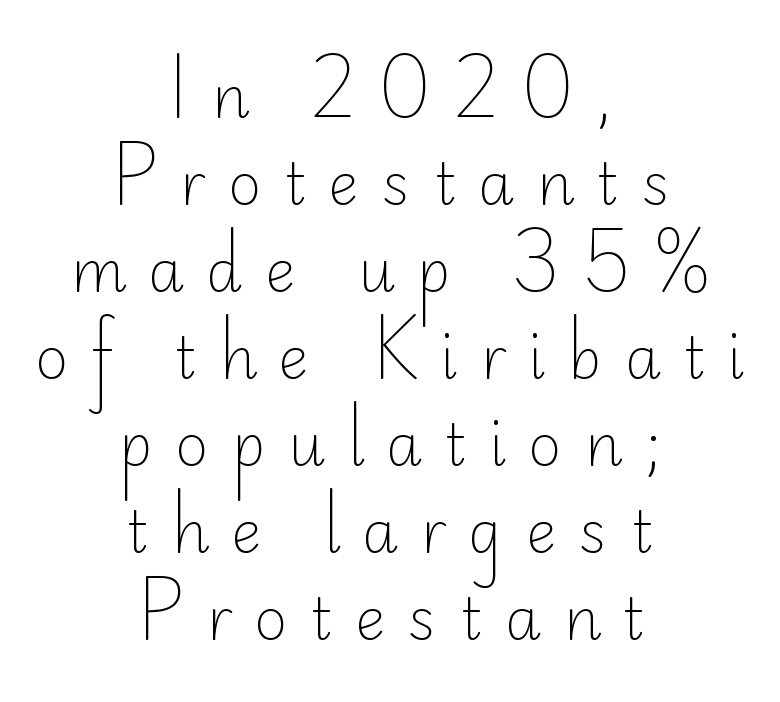
Q: Is the text bold? A: No.
Q: Is the text italic (slanted)? A: No, it is upright.
Q: Is the typeface a serif or a sans-serif typeface? A: Sans-serif.
Q: Is the text underlined? A: No.
Q: How is the paragraph aligned? A: Centered.
Q: Is the spacing between letters normal or unusually wide? A: Unusually wide.
Q: Is the spacing between lines tight, normal or loose? A: Normal.
Q: Width (condensed, normal, or wide)? A: Normal.
Q: Stroke contrast? A: Low.
Q: x-height? A: Small.
Q: Monospaced? A: No.
